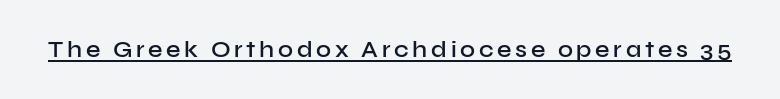
The image shows 23 px text type, upright; set underlined.
